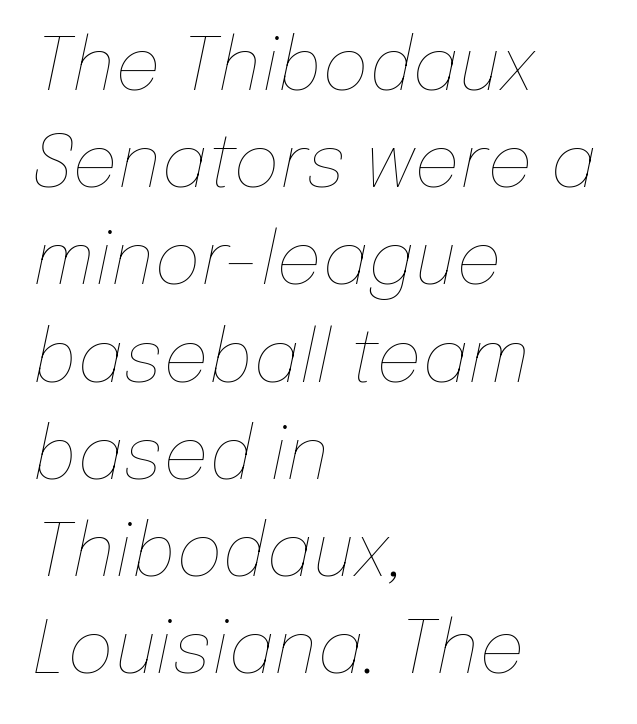
{"italic": "yes", "lean": "right", "slant_degrees": 12, "bold": "no", "weight": "thin", "width": "normal", "stroke_contrast": "low", "x_height": "medium", "monospaced": "no", "underline": "no", "align": "left", "line_spacing": "normal", "line_spacing_ratio": 1.35, "letter_spacing": "normal", "letter_spacing_em": 0.0, "glyph_px": 72}
